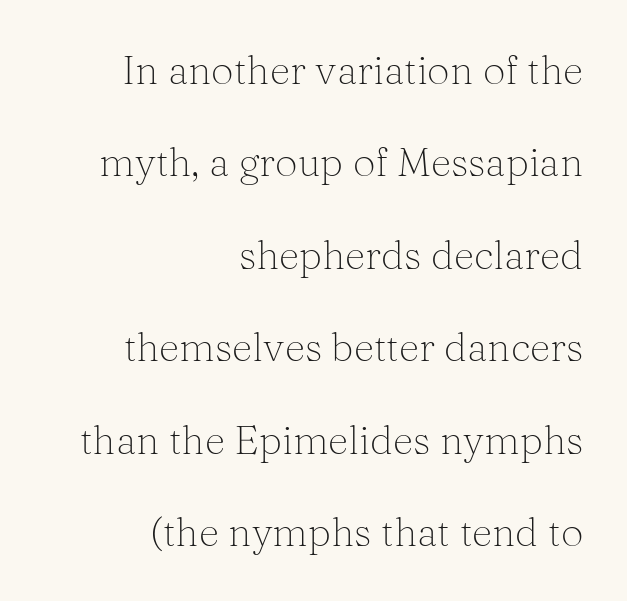
Q: Is the text bold? A: No.
Q: Is the text italic (slanted)? A: No, it is upright.
Q: Is the typeface a serif or a sans-serif typeface? A: Serif.
Q: Is the text underlined? A: No.
Q: How is the paragraph aligned? A: Right-aligned.
Q: Is the spacing between letters normal or unusually wide? A: Normal.
Q: Is the spacing between lines tight, normal or loose? A: Loose.
Q: Width (condensed, normal, or wide)? A: Normal.
Q: Stroke contrast? A: Medium.
Q: x-height? A: Medium.
Q: Monospaced? A: No.
